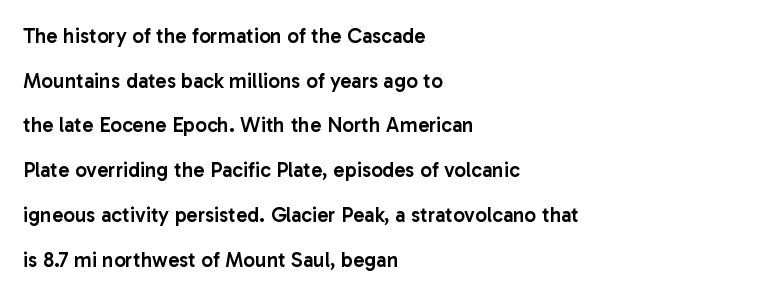
The image shows 21 px text type, upright; set left-aligned, loose line spacing (2.13x), normal letter spacing, not underlined.
